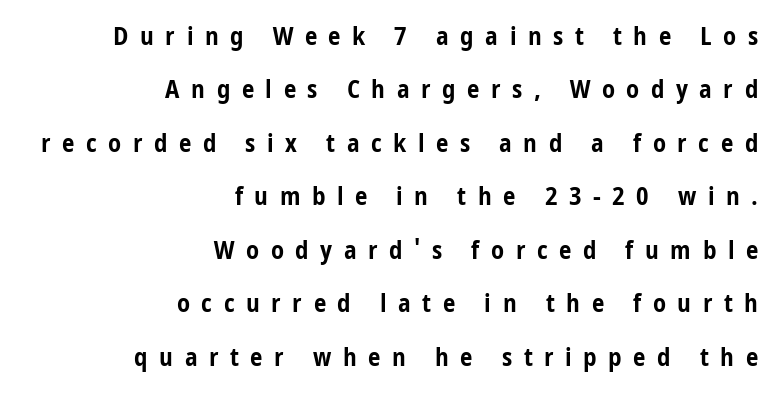
Glyph-to-glyph distance is far greater than everyday printed text. The strokes are fattened all the way to bold. The glyphs are unaccompanied by any horizontal stroke below them. It's the straight-up-and-down kind of type. The lines are quadded right. Vertical spacing — loose.
